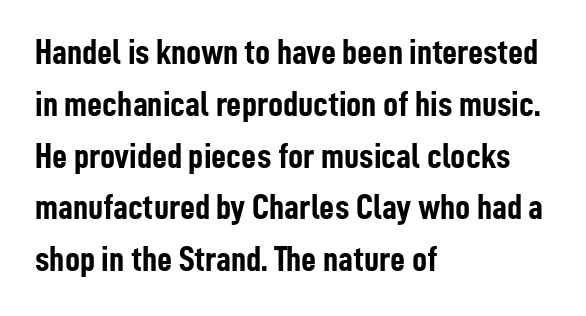
Q: Is the text bold? A: Yes.
Q: Is the text italic (slanted)? A: No, it is upright.
Q: Is the typeface a serif or a sans-serif typeface? A: Sans-serif.
Q: Is the text underlined? A: No.
Q: How is the paragraph aligned? A: Left-aligned.
Q: Is the spacing between letters normal or unusually wide? A: Normal.
Q: Is the spacing between lines tight, normal or loose? A: Normal.
Q: Width (condensed, normal, or wide)? A: Condensed.
Q: Stroke contrast? A: Low.
Q: x-height? A: Medium.
Q: Monospaced? A: No.
